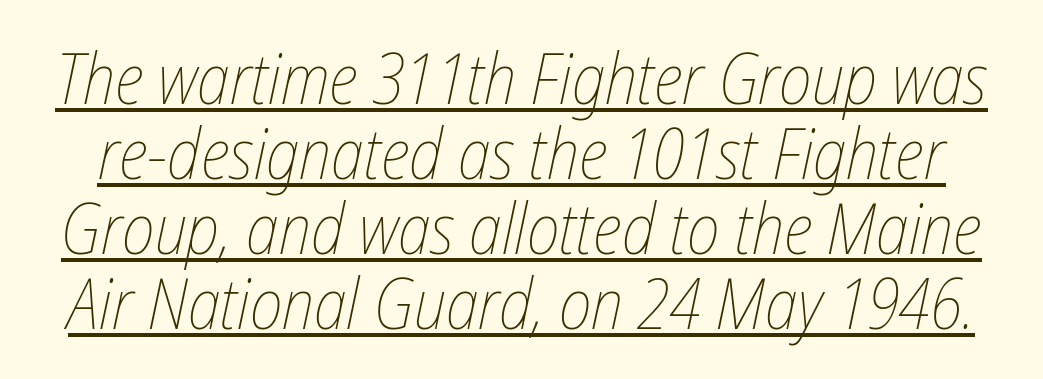
{"italic": "yes", "lean": "right", "slant_degrees": 12, "bold": "no", "weight": "thin", "width": "condensed", "stroke_contrast": "low", "x_height": "medium", "monospaced": "no", "underline": "yes", "line_spacing": "tight", "line_spacing_ratio": 1.07, "letter_spacing": "normal", "letter_spacing_em": 0.0, "glyph_px": 70}
